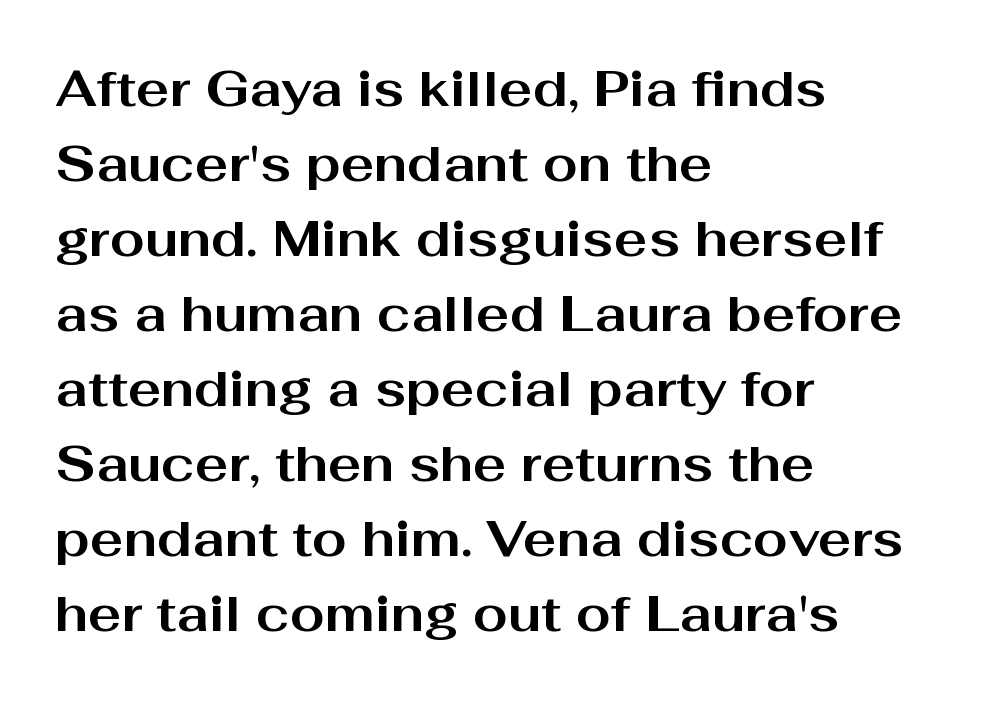
The image shows 50 px bold, wide sans-serif type, upright; set left-aligned, normal line spacing (1.5x), normal letter spacing, not underlined; medium stroke contrast and a medium x-height.
